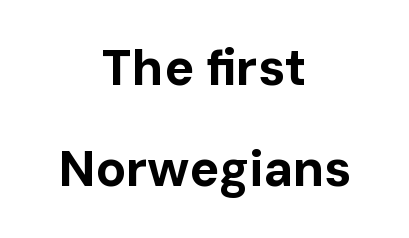
{"serif": "no", "italic": "no", "bold": "yes", "weight": "bold", "width": "normal", "stroke_contrast": "low", "x_height": "medium", "monospaced": "no", "underline": "no", "align": "center", "line_spacing": "loose", "line_spacing_ratio": 2.03, "letter_spacing": "normal", "letter_spacing_em": 0.0, "glyph_px": 50}
